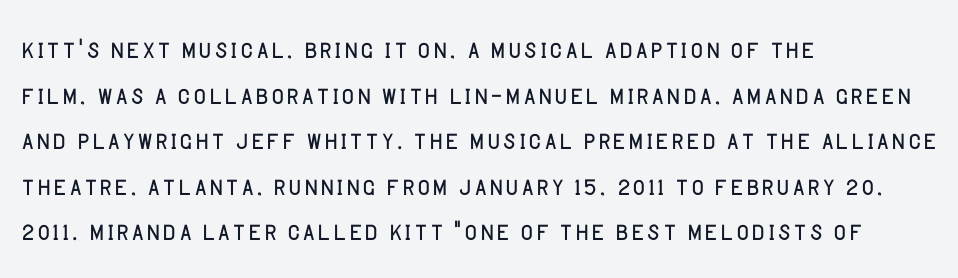
{"serif": "no", "italic": "no", "bold": "no", "weight": "light", "width": "normal", "stroke_contrast": "low", "x_height": "large", "monospaced": "no", "underline": "no", "align": "left", "line_spacing": "normal", "line_spacing_ratio": 1.34, "letter_spacing": "normal", "letter_spacing_em": 0.0, "glyph_px": 34}
